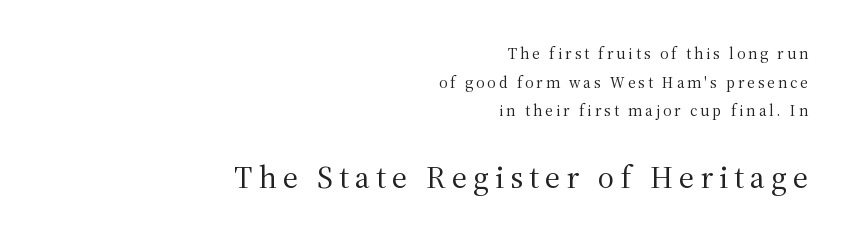
Q: Is the text bold? A: No.
Q: Is the text italic (slanted)? A: No, it is upright.
Q: Is the typeface a serif or a sans-serif typeface? A: Serif.
Q: Is the text underlined? A: No.
Q: How is the paragraph aligned? A: Right-aligned.
Q: Which block of text is set in a larger size, the first (top) or the second (bottom)? A: The second (bottom) one.
Q: Width (condensed, normal, or wide)? A: Normal.
Q: Stroke contrast? A: Medium.
Q: x-height? A: Medium.
Q: Monospaced? A: No.
